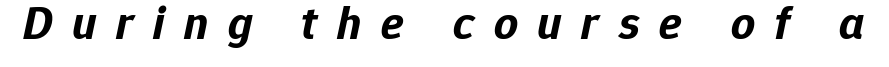
Q: Is the text bold? A: Yes.
Q: Is the text italic (slanted)? A: Yes, it leans right by about 12 degrees.
Q: Is the text underlined? A: No.
Q: Is the spacing between letters normal or unusually wide? A: Unusually wide.
Q: Width (condensed, normal, or wide)? A: Normal.
Q: Stroke contrast? A: Low.
Q: x-height? A: Medium.
Q: Monospaced? A: No.
